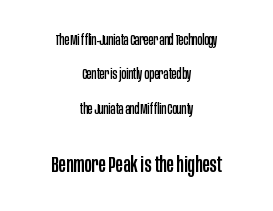
{"italic": "no", "underline": "no", "align": "center", "line_spacing": "loose", "line_spacing_ratio": 2.46, "letter_spacing": "normal", "letter_spacing_em": 0.0, "larger_block": "second", "size_ratio": 1.57, "glyph_px": 22}
